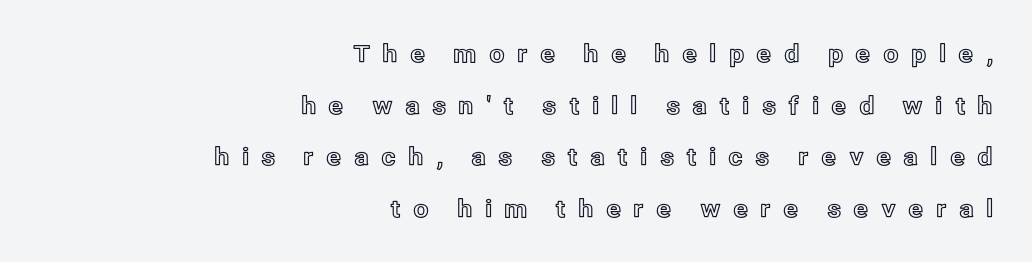
Each word looks stretched out because of the extra space between its letters. The gap between lines stays unmarked. In terms of posture, this sample is upright. Layout note: lines flush right.
